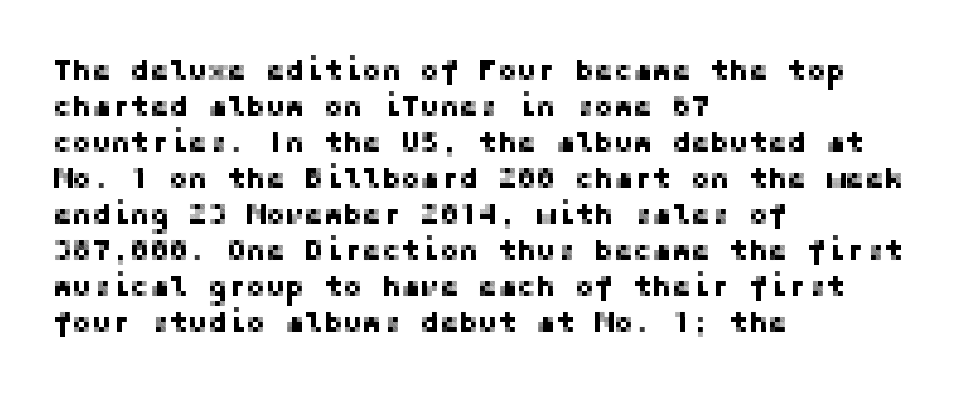
{"serif": "no", "italic": "no", "width": "normal", "stroke_contrast": "low", "x_height": "medium", "underline": "no", "align": "left", "line_spacing_ratio": 1.24, "letter_spacing": "normal", "letter_spacing_em": 0.0, "glyph_px": 29}
